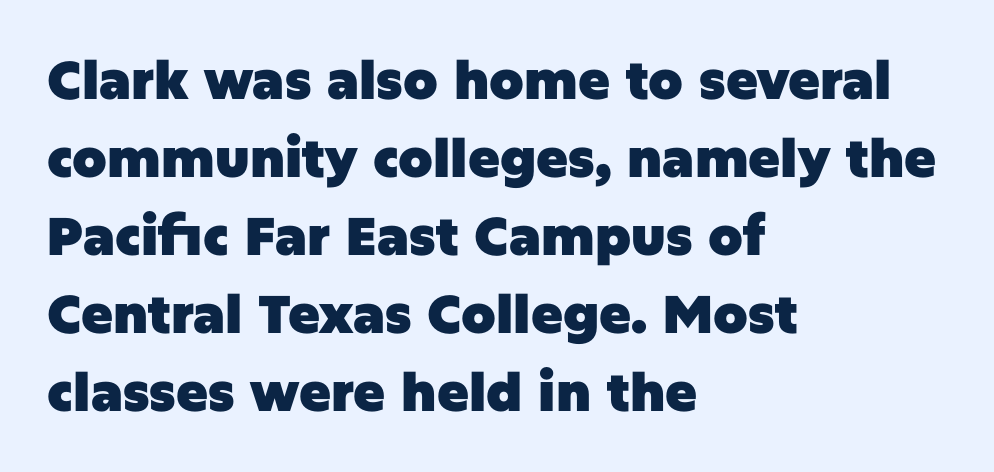
Compared with a centered layout, this one pins lines to the left instead. Words float on clear page, feet unadorned. This sample has the flowing, uneven cadence of proportional lettering. Caption: bold face, heavy strokes.
